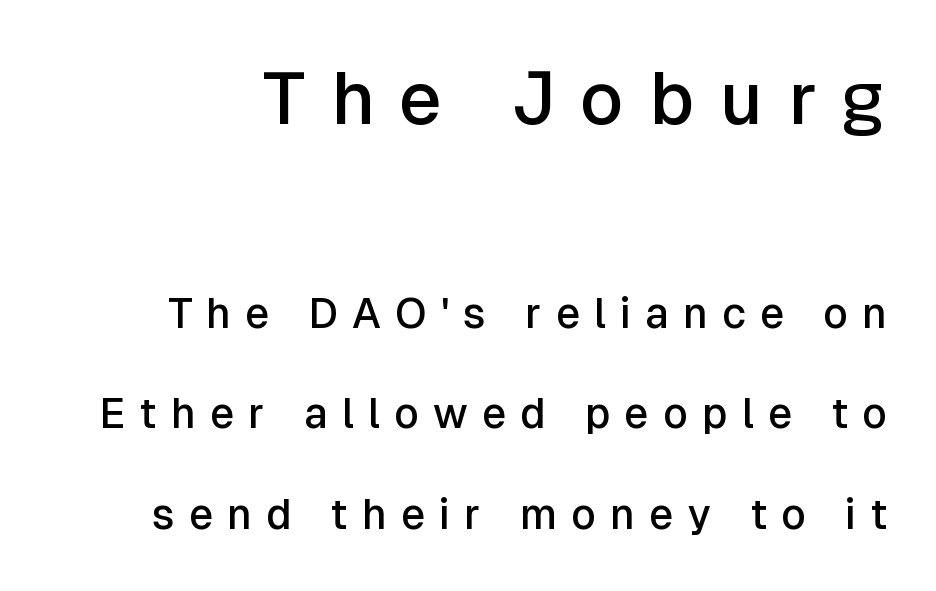
The image shows 74 px semibold sans-serif type, upright; set loose line spacing (2.39x), unusually wide letter spacing (+0.34 em), not underlined; the first (top) block is 1.76x larger; low stroke contrast and a medium x-height.
